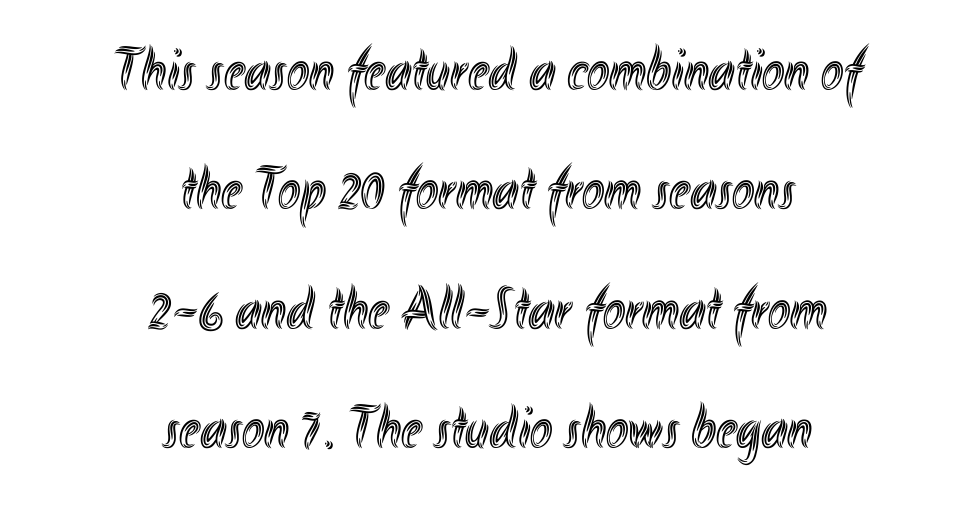
{"width": "condensed", "x_height": "small", "monospaced": "no", "underline": "no", "align": "center", "line_spacing": "loose", "line_spacing_ratio": 1.99, "letter_spacing": "normal", "letter_spacing_em": 0.0, "glyph_px": 60}
